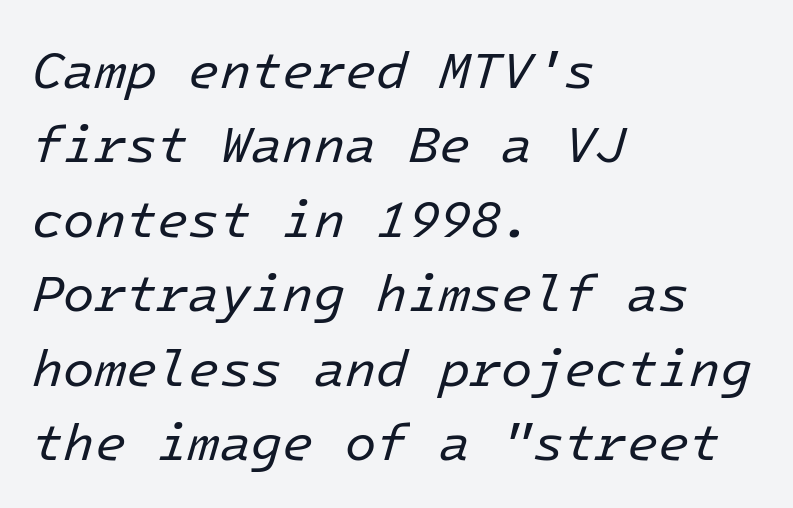
Q: Is the text bold? A: No.
Q: Is the text italic (slanted)? A: Yes, it leans right by about 16 degrees.
Q: Is the text underlined? A: No.
Q: How is the paragraph aligned? A: Left-aligned.
Q: Is the spacing between letters normal or unusually wide? A: Normal.
Q: Is the spacing between lines tight, normal or loose? A: Normal.
Q: Width (condensed, normal, or wide)? A: Normal.
Q: Stroke contrast? A: Low.
Q: x-height? A: Medium.
